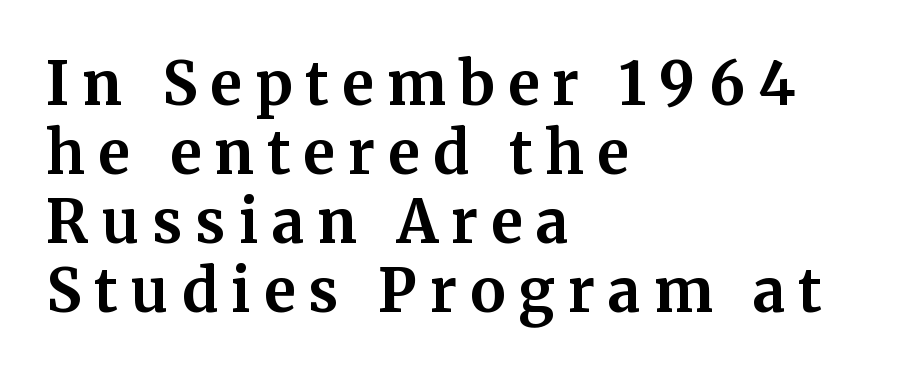
{"serif": "yes", "italic": "no", "bold": "yes", "weight": "bold", "width": "normal", "stroke_contrast": "medium", "x_height": "medium", "monospaced": "no", "underline": "no", "align": "left", "line_spacing_ratio": 1.17, "letter_spacing": "wide", "letter_spacing_em": 0.22, "glyph_px": 59}
